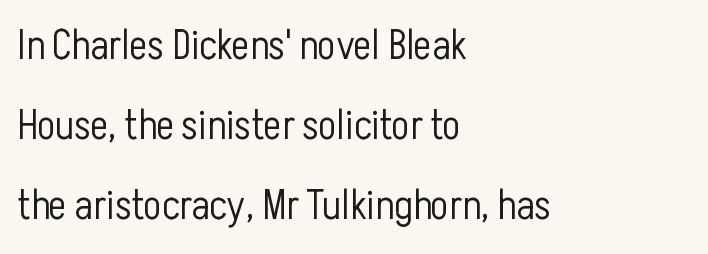
A typesetter would call this leading open, well beyond the default. A quiet, ordinary-to-light weight characterises the typeface. The specimen omits any rule beneath the text block's lines. Ordinary non-slanted type is in use. Notice how the passage keeps a crisp vertical edge on the left only.
